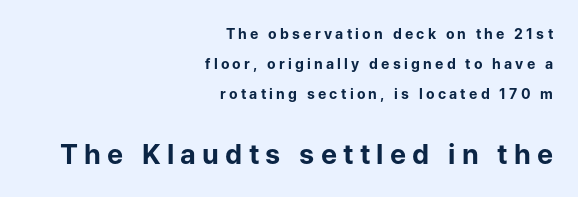
{"italic": "no", "bold": "yes", "underline": "no", "align": "right", "line_spacing": "loose", "line_spacing_ratio": 2.16, "letter_spacing": "wide", "letter_spacing_em": 0.23, "larger_block": "second", "size_ratio": 1.93, "glyph_px": 27}
